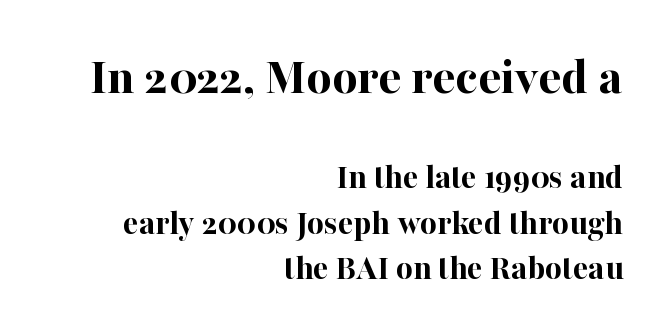
One-word summary of the alignment: right. The letters carry serifs — small finishing strokes at the ends of their stems. Default kerning and tracking; the words read as compact shapes. Is this a fixed-width face? No — the glyphs have proportional, varying widths. Which chunk is bigger? The first one — the top block dwarfs the bottom. It's the straight-up-and-down kind of type.
